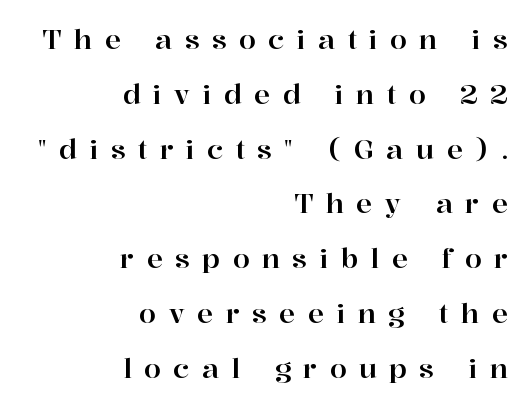
Q: Is the text italic (slanted)? A: No, it is upright.
Q: Is the text underlined? A: No.
Q: How is the paragraph aligned? A: Right-aligned.
Q: Is the spacing between letters normal or unusually wide? A: Unusually wide.
Q: Is the spacing between lines tight, normal or loose? A: Loose.
